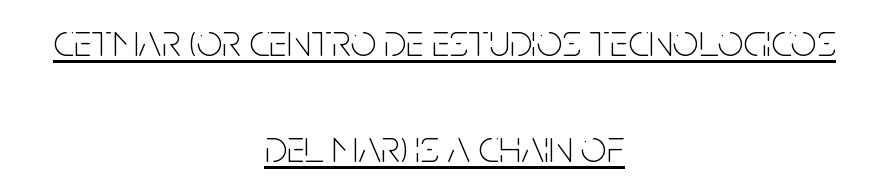
The image shows 46 px thin, condensed sans-serif type, upright; set centered, loose line spacing (2.3x), normal letter spacing, underlined; low stroke contrast and a large x-height.
